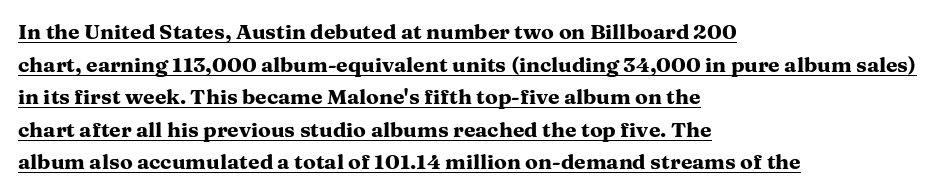
These lines keep a tight, regular rhythm from letter to letter. Typeset ragged right — the left edge is the straight one. Typesetter's note: full bold, strokes at maximum text heaviness. The letters stand upright; this is a roman face.
